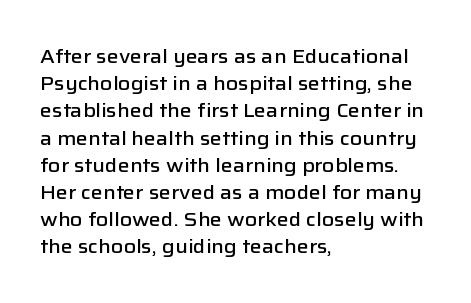
{"italic": "no", "bold": "semi", "underline": "no", "align": "left", "line_spacing": "normal", "line_spacing_ratio": 1.36, "letter_spacing": "normal", "letter_spacing_em": 0.0, "glyph_px": 20}
